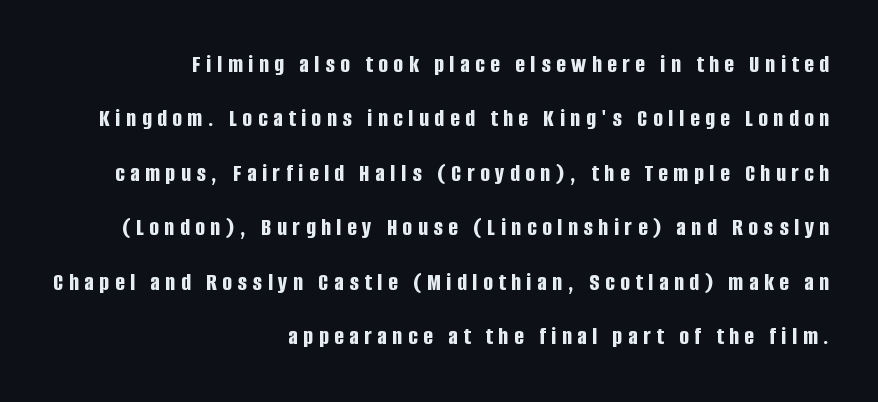
{"italic": "no", "bold": "yes", "underline": "no", "align": "right", "line_spacing": "loose", "line_spacing_ratio": 2.18, "letter_spacing": "wide", "letter_spacing_em": 0.23, "glyph_px": 25}
